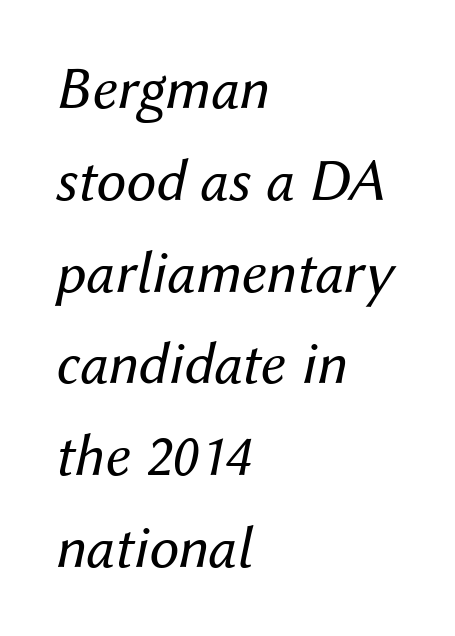
The image shows 60 px regular-weight type, italic (leaning right); set left-aligned, normal line spacing (1.53x), normal letter spacing, not underlined; medium stroke contrast and a medium x-height.
